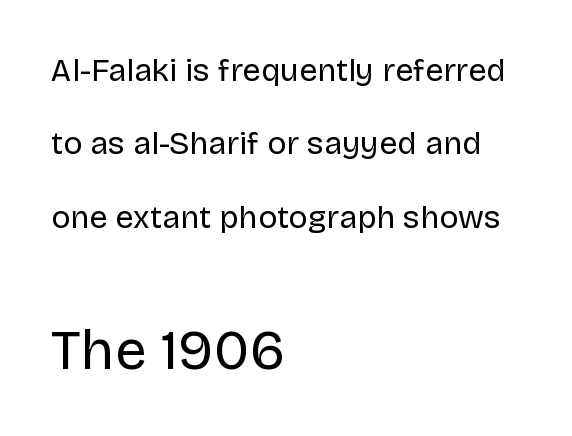
These lines were composed using upright roman letters. No feet cap the strokes, marking this as sans-serif type. The lower block of text is set noticeably larger than the block above it. A student would call this left alignment; a typographer would say flush left, rag right.
